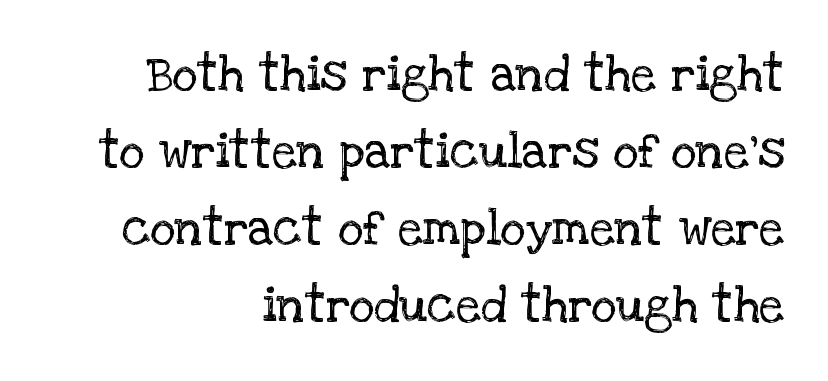
Q: Is the text bold? A: No.
Q: Is the text italic (slanted)? A: No, it is upright.
Q: Is the typeface a serif or a sans-serif typeface? A: Serif.
Q: Is the text underlined? A: No.
Q: How is the paragraph aligned? A: Right-aligned.
Q: Is the spacing between letters normal or unusually wide? A: Normal.
Q: Is the spacing between lines tight, normal or loose? A: Normal.
Q: Width (condensed, normal, or wide)? A: Normal.
Q: Stroke contrast? A: Low.
Q: x-height? A: Large.
Q: Monospaced? A: No.
